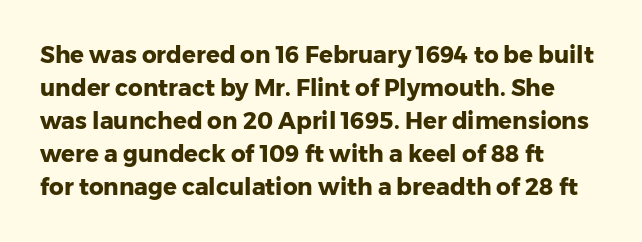
This sample keeps an unexceptional amount of space between lines. Strokes here are thick enough to call this a true bold. A student would call this left alignment; a typographer would say flush left, rag right. You can tell it's not italic because the verticals are truly vertical.
